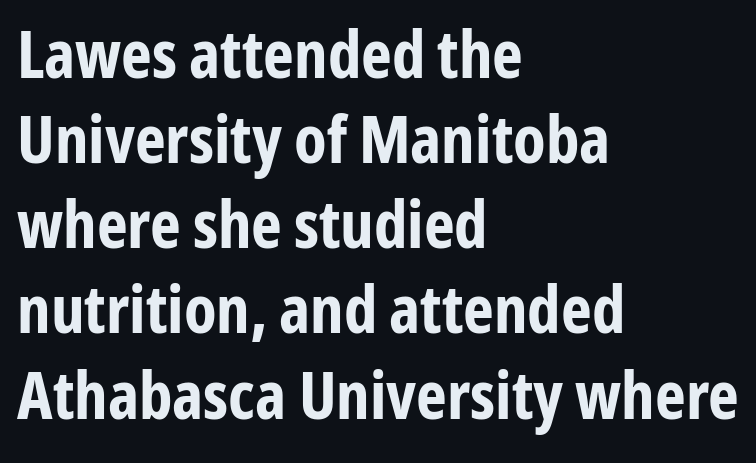
Q: Is the text bold? A: Yes.
Q: Is the text italic (slanted)? A: No, it is upright.
Q: Is the typeface a serif or a sans-serif typeface? A: Sans-serif.
Q: Is the text underlined? A: No.
Q: How is the paragraph aligned? A: Left-aligned.
Q: Is the spacing between letters normal or unusually wide? A: Normal.
Q: Is the spacing between lines tight, normal or loose? A: Normal.
Q: Width (condensed, normal, or wide)? A: Condensed.
Q: Stroke contrast? A: Low.
Q: x-height? A: Medium.
Q: Monospaced? A: No.
